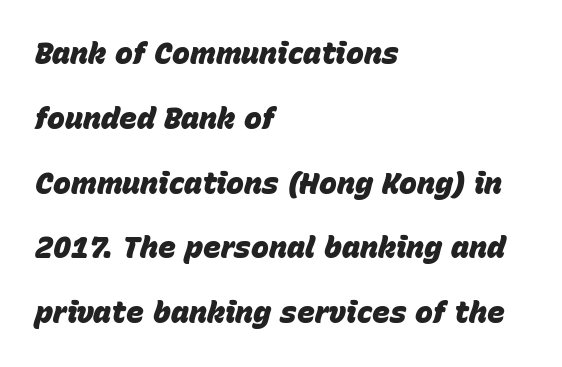
The image shows 30 px heavy type, italic (leaning right); set left-aligned, loose line spacing (2.16x), normal letter spacing, not underlined; low stroke contrast and a large x-height.
